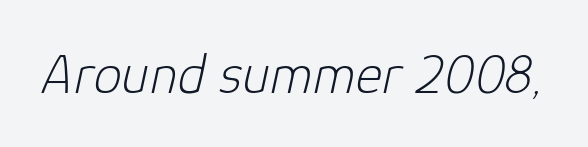
Q: Is the text bold? A: No.
Q: Is the text italic (slanted)? A: Yes, it leans right by about 12 degrees.
Q: Is the text underlined? A: No.
Q: Is the spacing between letters normal or unusually wide? A: Normal.
Q: Width (condensed, normal, or wide)? A: Normal.
Q: Stroke contrast? A: Low.
Q: x-height? A: Medium.
Q: Monospaced? A: No.
